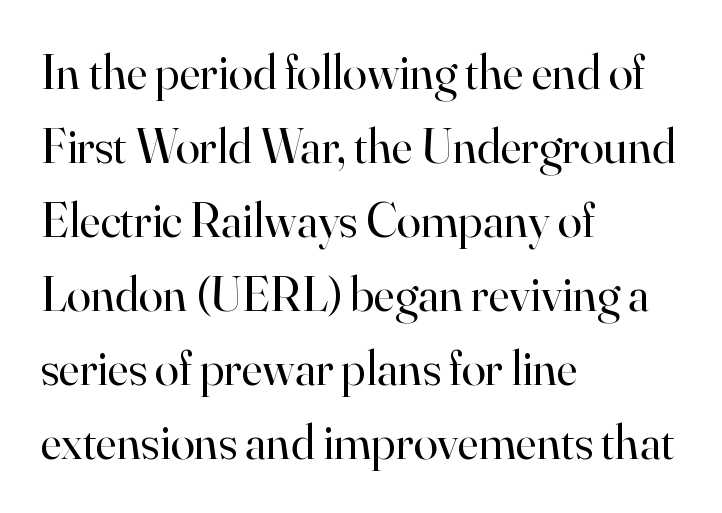
Q: Is the text bold? A: No.
Q: Is the text italic (slanted)? A: No, it is upright.
Q: Is the typeface a serif or a sans-serif typeface? A: Serif.
Q: Is the text underlined? A: No.
Q: How is the paragraph aligned? A: Left-aligned.
Q: Is the spacing between letters normal or unusually wide? A: Normal.
Q: Is the spacing between lines tight, normal or loose? A: Normal.
Q: Width (condensed, normal, or wide)? A: Normal.
Q: Stroke contrast? A: High.
Q: x-height? A: Small.
Q: Monospaced? A: No.
